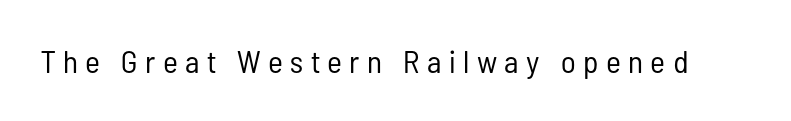
{"serif": "no", "italic": "no", "bold": "no", "weight": "regular", "width": "condensed", "stroke_contrast": "low", "x_height": "medium", "monospaced": "no", "underline": "no", "letter_spacing": "wide", "letter_spacing_em": 0.23, "glyph_px": 32}
